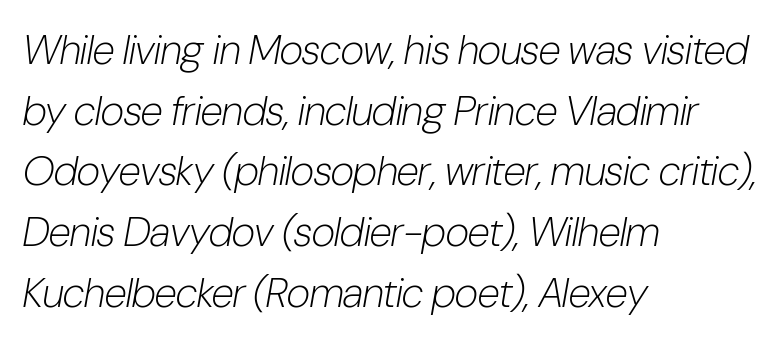
The typeface has the unassuming heft of standard copy or less. Honestly, the row spacing looks completely unremarkable. Tracking here is standard; glyphs follow each other at the usual distance. Short and long lines alike share a common starting point at left.
